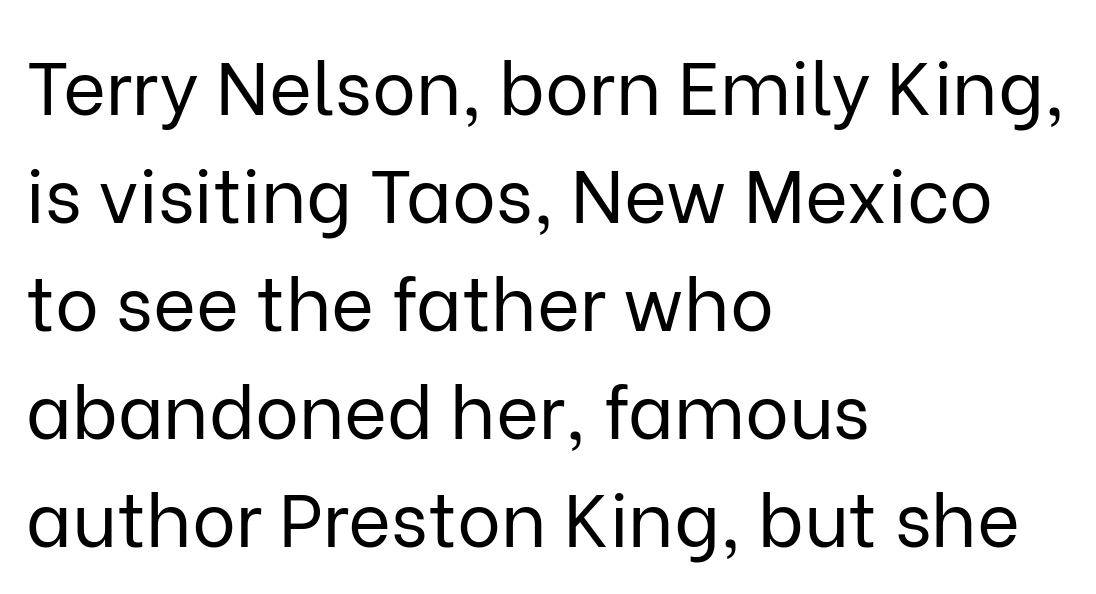
Q: Is the text bold? A: No.
Q: Is the text italic (slanted)? A: No, it is upright.
Q: Is the typeface a serif or a sans-serif typeface? A: Sans-serif.
Q: Is the text underlined? A: No.
Q: How is the paragraph aligned? A: Left-aligned.
Q: Is the spacing between letters normal or unusually wide? A: Normal.
Q: Is the spacing between lines tight, normal or loose? A: Normal.
Q: Width (condensed, normal, or wide)? A: Normal.
Q: Stroke contrast? A: Low.
Q: x-height? A: Medium.
Q: Monospaced? A: No.
